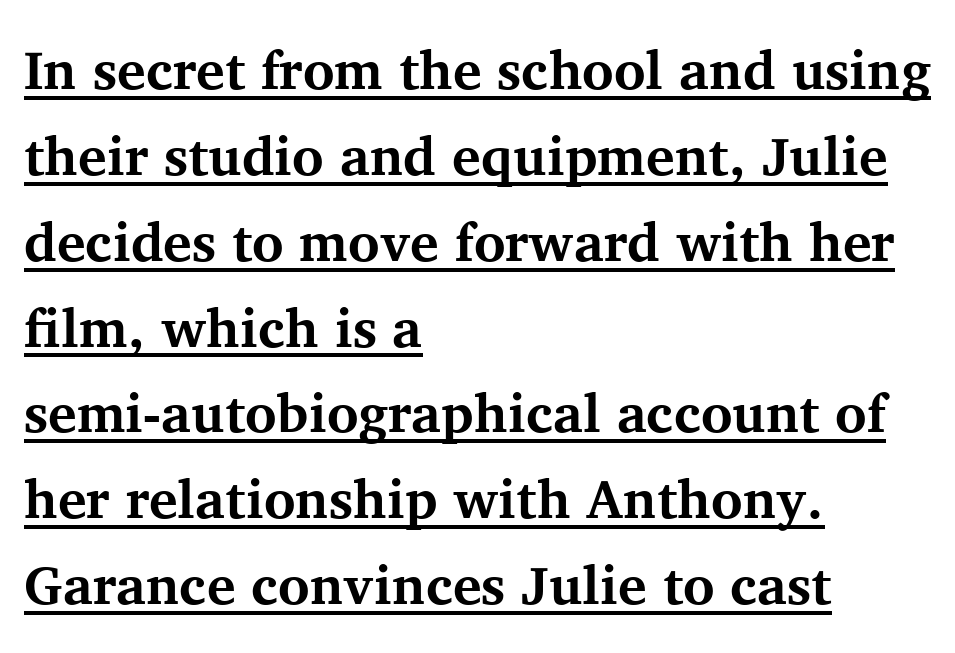
Q: Is the text bold? A: Yes.
Q: Is the text italic (slanted)? A: No, it is upright.
Q: Is the typeface a serif or a sans-serif typeface? A: Serif.
Q: Is the text underlined? A: Yes.
Q: How is the paragraph aligned? A: Left-aligned.
Q: Is the spacing between letters normal or unusually wide? A: Normal.
Q: Is the spacing between lines tight, normal or loose? A: Normal.
Q: Width (condensed, normal, or wide)? A: Normal.
Q: Stroke contrast? A: Medium.
Q: x-height? A: Medium.
Q: Monospaced? A: No.
